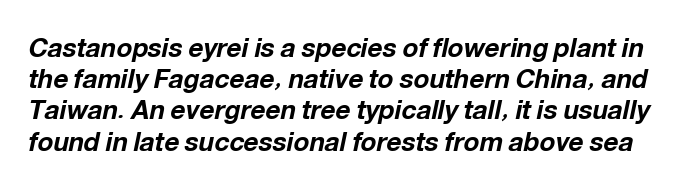
Weight: bold. The passage shown leans; its letterforms are oblique. Honestly, the letter spacing is just normal — you wouldn't notice it. Rule under the text: the space is simply empty.
